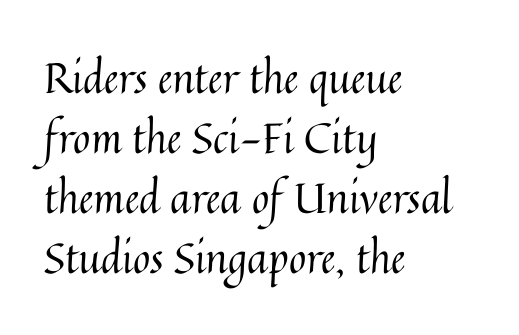
The image shows 42 px regular-weight type; set left-aligned, normal line spacing (1.43x), normal letter spacing, not underlined; medium stroke contrast and a medium x-height.
